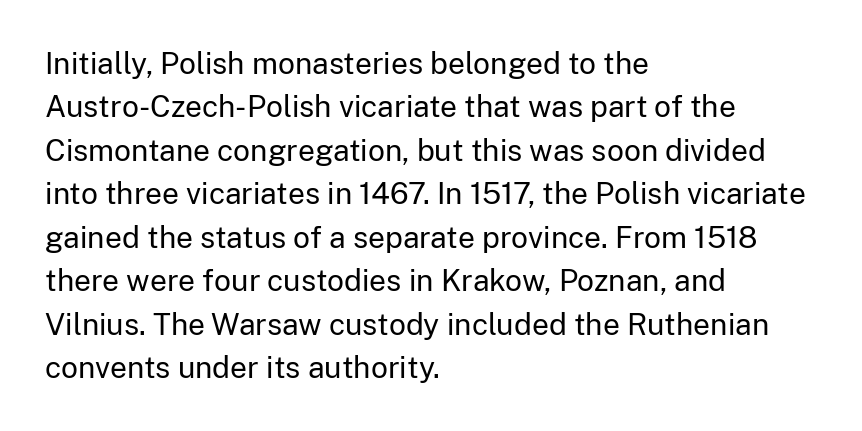
{"serif": "no", "italic": "no", "bold": "no", "weight": "regular", "width": "normal", "stroke_contrast": "low", "x_height": "medium", "monospaced": "no", "underline": "no", "align": "left", "line_spacing": "normal", "line_spacing_ratio": 1.45, "letter_spacing": "normal", "letter_spacing_em": 0.0, "glyph_px": 30}
